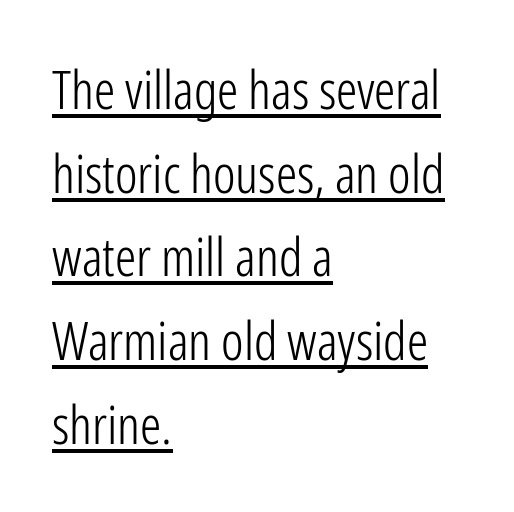
The image shows 53 px light, condensed sans-serif type, upright; set left-aligned, normal line spacing (1.58x), normal letter spacing, underlined; low stroke contrast and a medium x-height.
